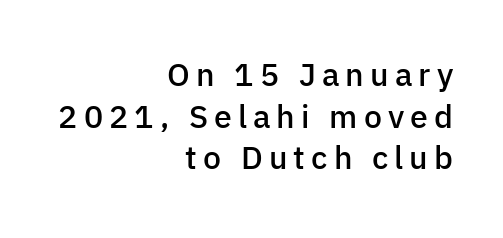
Does the weight exceed regular? Yes, but only to semibold. Typeset ragged left — the right edge is the straight one. In terms of leading, this rendering sits right in the middle. The letters advance in unequal steps, a hallmark of proportional type. You can tell it's not italic because the verticals are truly vertical. This rendering employs a face without finishing strokes, i.e., a sans-serif.
